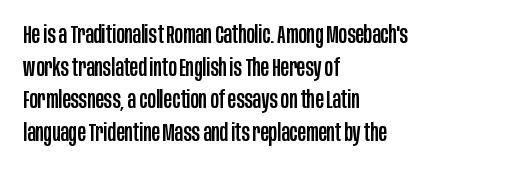
The tracking reads as untouched default to a designer's eye. Has an underline been added? It has not. Where is the straight margin? On the left. A typesetter would call this leading conventional body-copy spacing.
